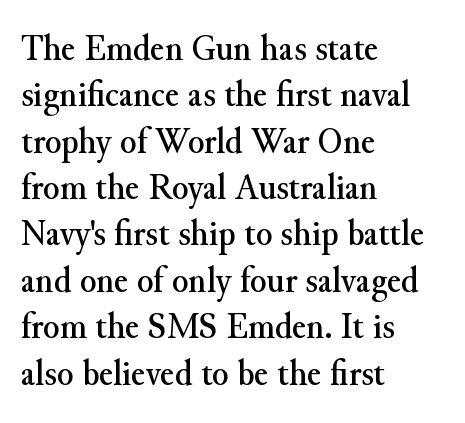
Q: Is the text italic (slanted)? A: No, it is upright.
Q: Is the typeface a serif or a sans-serif typeface? A: Serif.
Q: Is the text underlined? A: No.
Q: How is the paragraph aligned? A: Left-aligned.
Q: Is the spacing between letters normal or unusually wide? A: Normal.
Q: Width (condensed, normal, or wide)? A: Normal.
Q: Stroke contrast? A: Medium.
Q: x-height? A: Small.
Q: Monospaced? A: No.
